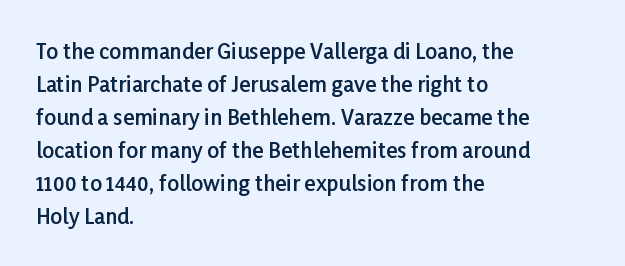
{"italic": "no", "bold": "semi", "underline": "no", "align": "left", "line_spacing": "normal", "line_spacing_ratio": 1.57, "letter_spacing": "normal", "letter_spacing_em": 0.0, "glyph_px": 21}
